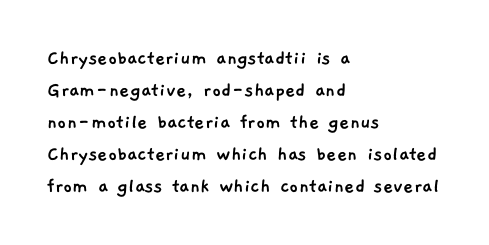
{"underline": "no", "align": "left", "line_spacing": "normal", "line_spacing_ratio": 1.45, "letter_spacing": "normal", "letter_spacing_em": 0.0, "glyph_px": 22}
